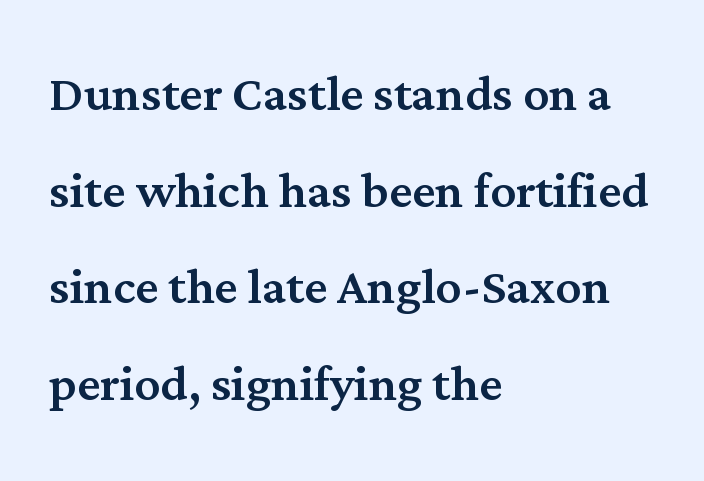
A student would call this left alignment; a typographer would say flush left, rag right. When letters stand straight like this, we call the style roman or upright. The baseline area is clear. The passage shown stacks its lines at a standard gap.
